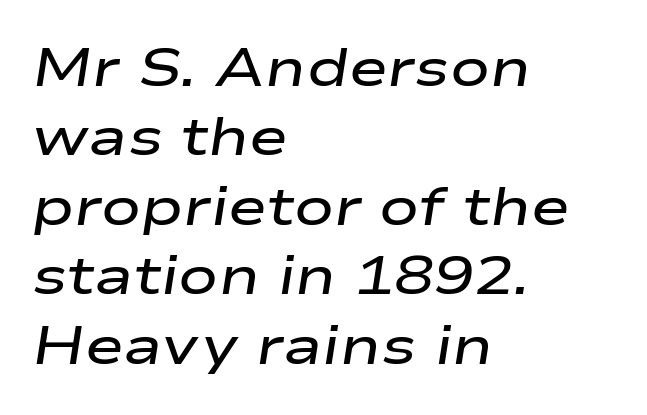
Q: Is the text bold? A: Semi-bold.
Q: Is the text italic (slanted)? A: Yes, it leans right by about 9 degrees.
Q: Is the text underlined? A: No.
Q: How is the paragraph aligned? A: Left-aligned.
Q: Is the spacing between letters normal or unusually wide? A: Normal.
Q: Is the spacing between lines tight, normal or loose? A: Normal.
Q: Width (condensed, normal, or wide)? A: Wide.
Q: Stroke contrast? A: Low.
Q: x-height? A: Medium.
Q: Monospaced? A: No.
